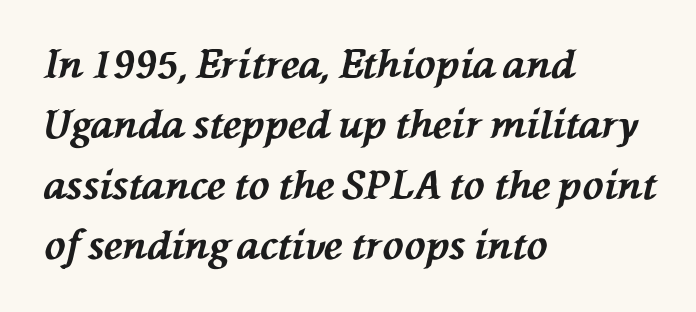
Do the characters align in a grid? No, the font is proportional. Line starts are locked; line ends wander. Reading down the column, the eye jumps a familiar distance to each next line. How heavy is the stroke? Heavy — this is a bold. Any mark beneath the type? The region is blank.
